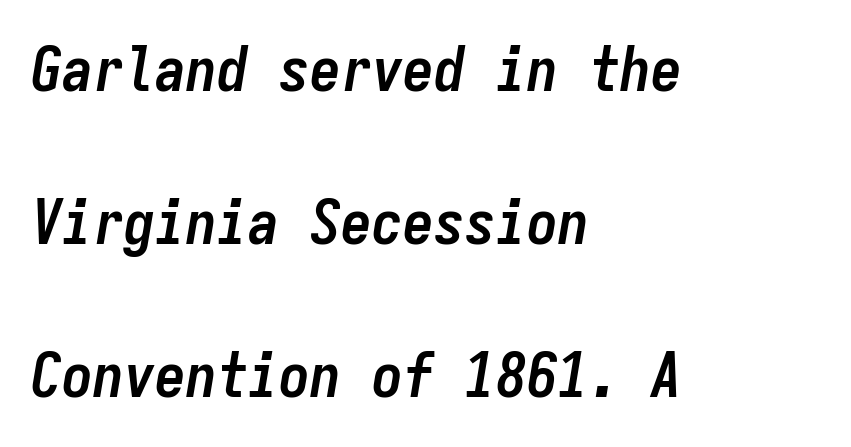
{"italic": "yes", "lean": "right", "slant_degrees": 9, "bold": "yes", "weight": "semibold", "width": "condensed", "stroke_contrast": "low", "x_height": "medium", "monospaced": "yes", "underline": "no", "align": "left", "line_spacing": "loose", "line_spacing_ratio": 2.47, "letter_spacing": "normal", "letter_spacing_em": 0.0, "glyph_px": 62}
